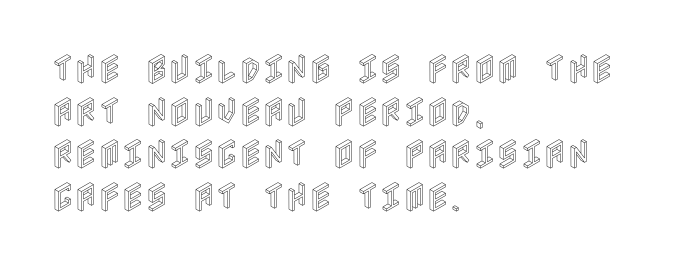
Q: Is the text italic (slanted)? A: No, it is upright.
Q: Is the text underlined? A: No.
Q: How is the paragraph aligned? A: Left-aligned.
Q: Is the spacing between letters normal or unusually wide? A: Normal.
Q: Is the spacing between lines tight, normal or loose? A: Normal.
Q: Width (condensed, normal, or wide)? A: Condensed.
Q: x-height? A: Large.
